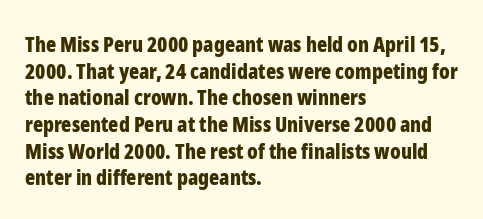
The image shows 21 px bold type, upright; set left-aligned, normal line spacing (1.27x), normal letter spacing, not underlined.
